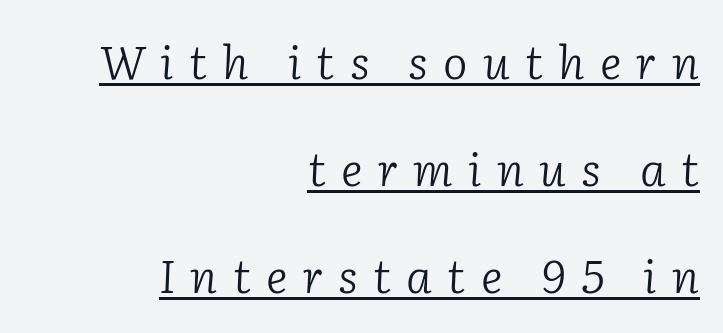
{"serif": "yes", "italic": "yes", "lean": "right", "slant_degrees": 2, "bold": "no", "weight": "light", "width": "normal", "stroke_contrast": "low", "x_height": "medium", "monospaced": "no", "underline": "yes", "align": "right", "line_spacing": "loose", "line_spacing_ratio": 2.33, "letter_spacing": "wide", "letter_spacing_em": 0.33, "glyph_px": 46}
